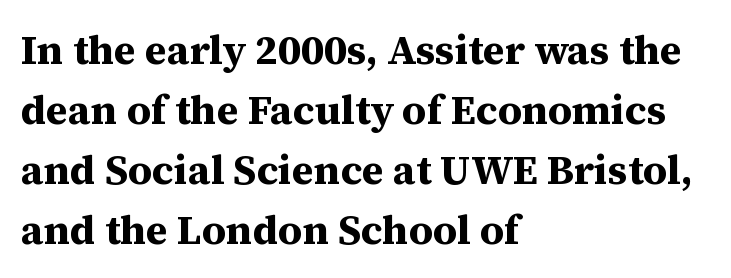
The image shows 41 px bold serif type, upright; set left-aligned, normal line spacing (1.46x), normal letter spacing, not underlined; medium stroke contrast and a medium x-height.
